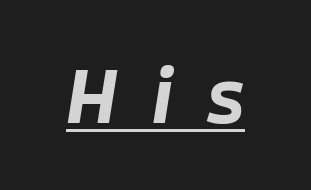
Q: Is the text bold? A: Yes.
Q: Is the text italic (slanted)? A: Yes, it leans right by about 9 degrees.
Q: Is the text underlined? A: Yes.
Q: Is the spacing between letters normal or unusually wide? A: Unusually wide.
Q: Width (condensed, normal, or wide)? A: Condensed.
Q: Stroke contrast? A: Low.
Q: x-height? A: Large.
Q: Monospaced? A: No.
